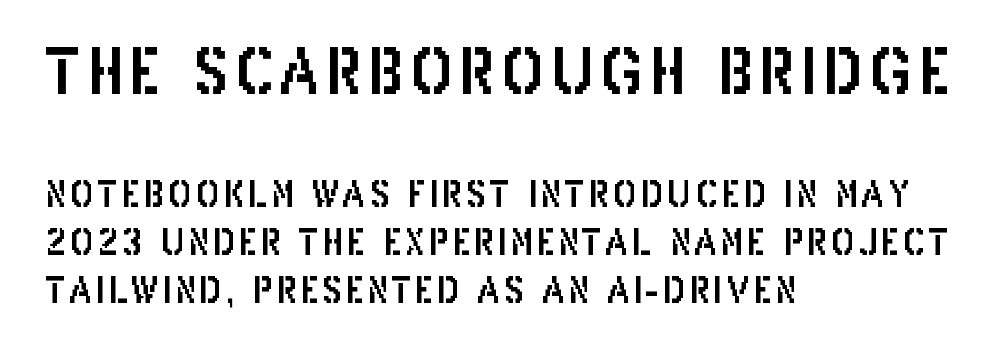
This sample has the flowing, uneven cadence of proportional lettering. Regarding leading, the lines here are spaced in the standard way. The ragged edge is on the right, which tells us the setting is flush left. Font category for this specimen: sans-serif.
